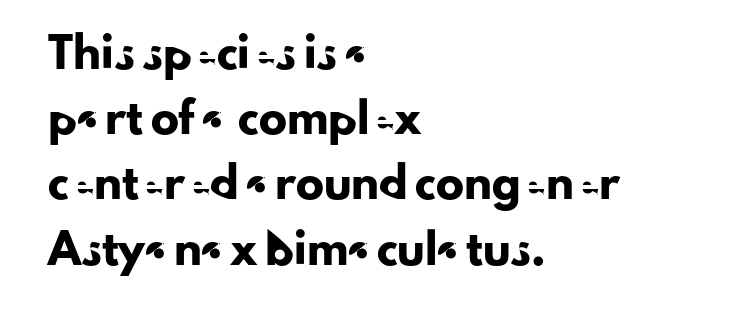
How would I describe the line gaps? Wide and relaxed. Plain, unruled lines of type. A roman cut, with each character standing at attention. Words appear dense and cohesive because spacing is normal. The glyphs in this specimen are sans serif.
